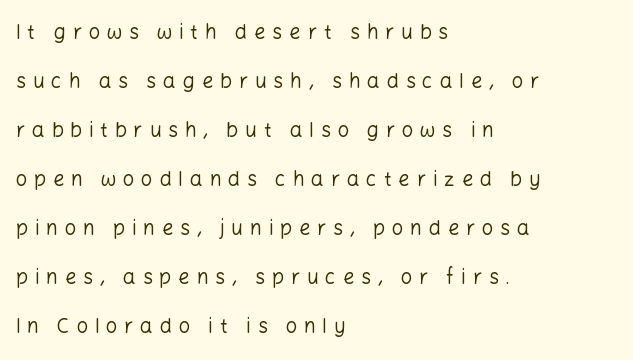
Stems and bowls with no extra thickness — not bold. The paragraph shown leans on its left margin. Posture: vertical. Airy leading.
